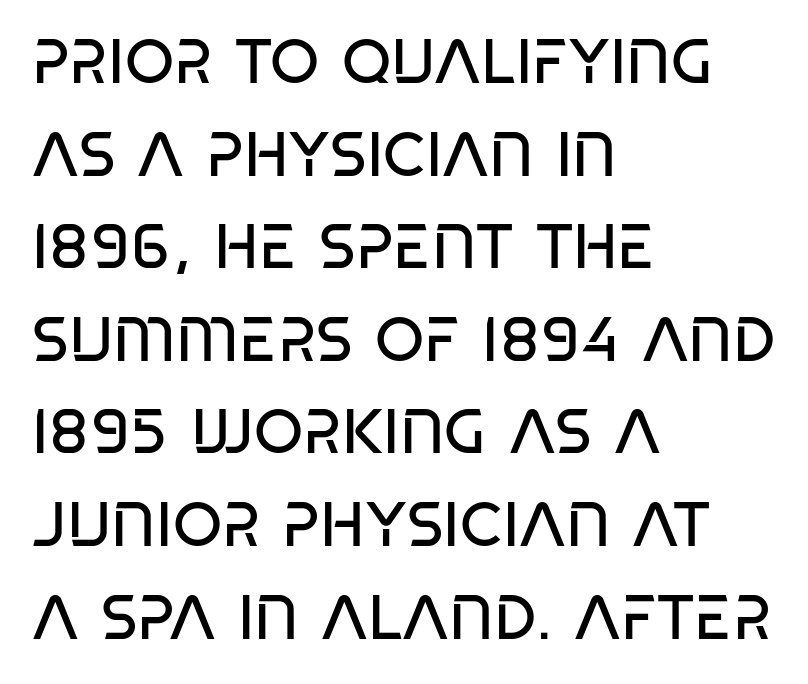
The image shows 63 px regular-weight, condensed sans-serif type, upright; set left-aligned, normal line spacing (1.47x), normal letter spacing, not underlined; low stroke contrast and a large x-height.
